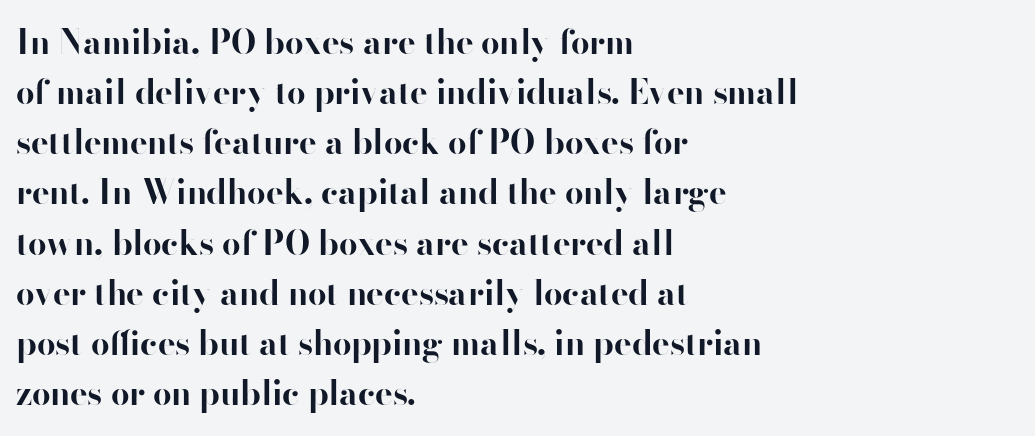
The rendering anchors every line to the left-hand side. Tracking here is standard; glyphs follow each other at the usual distance. Words float on clear page, feet unadorned. The face used here is proportionally spaced, like ordinary book or web type. Summary of vertical rhythm: regular, with standard interline spacing.
